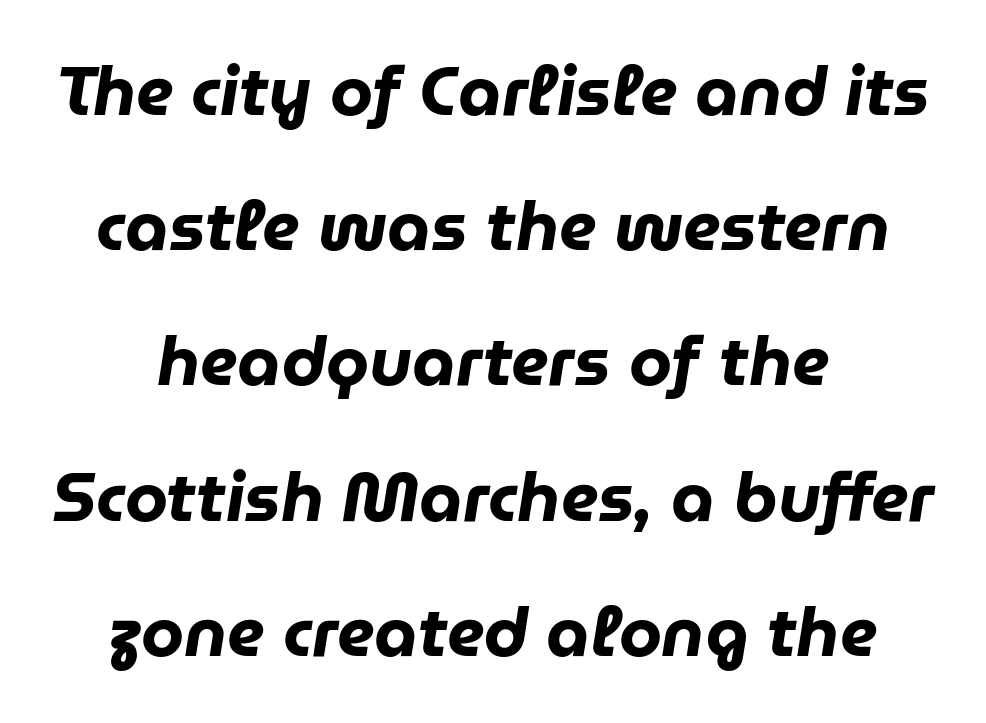
No word sits above an underline. Its strokes are broad and dark, the hallmark of bold type. The paragraph has two soft edges and a firm central axis. Does the lettering tilt? It does — this is italic. In terms of leading, this rendering errs on the spacious side. Between one letter and the next there's only the usual sliver of space.
